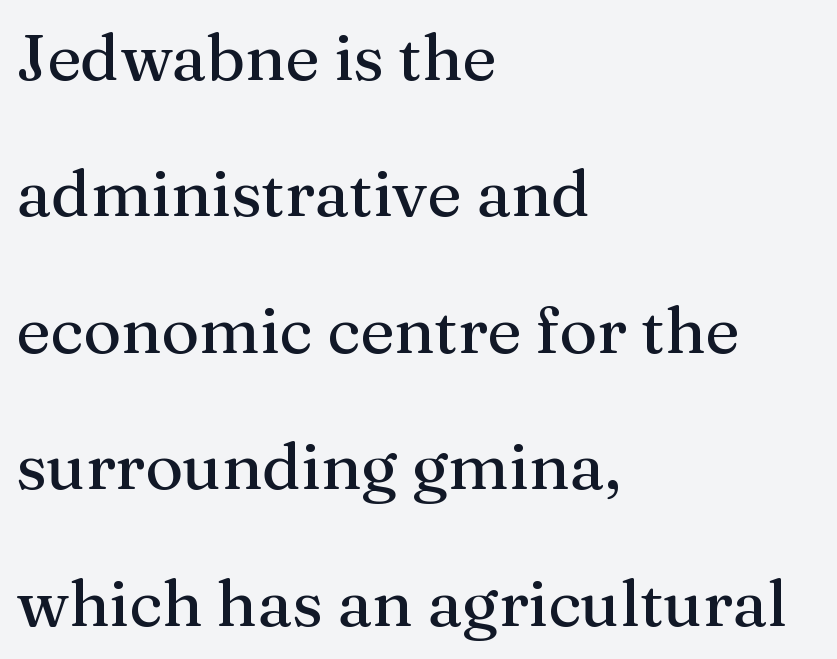
The image shows 65 px serif type, upright; set left-aligned, loose line spacing (2.1x), normal letter spacing, not underlined; medium stroke contrast and a medium x-height.
